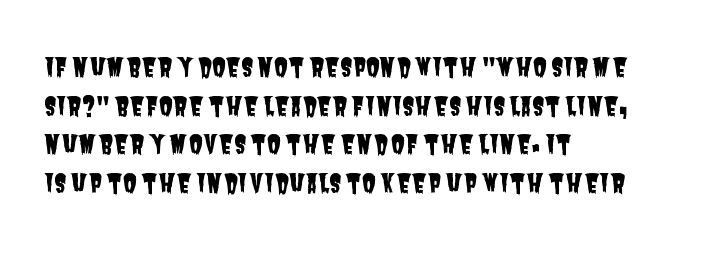
Q: Is the text underlined? A: No.
Q: How is the paragraph aligned? A: Left-aligned.
Q: Is the spacing between letters normal or unusually wide? A: Normal.
Q: Is the spacing between lines tight, normal or loose? A: Normal.
